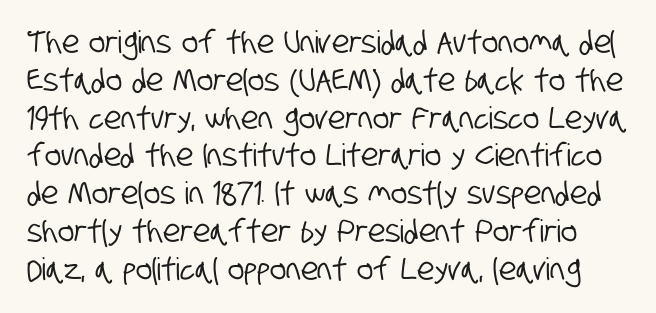
The image shows 31 px condensed sans-serif type; set line spacing 1.22x, normal letter spacing, not underlined; low stroke contrast and a large x-height.
